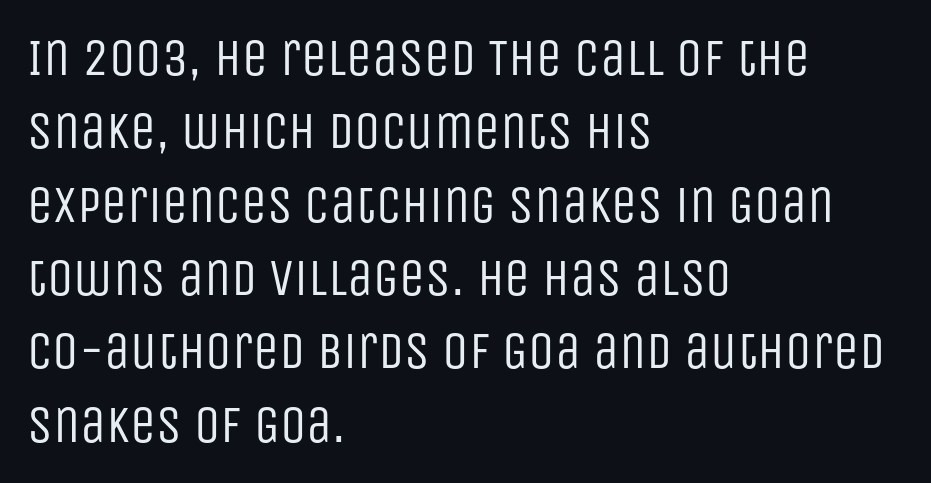
The image shows 52 px regular-weight, condensed sans-serif type, upright; set left-aligned, normal line spacing (1.41x), normal letter spacing, not underlined; low stroke contrast and a large x-height.
